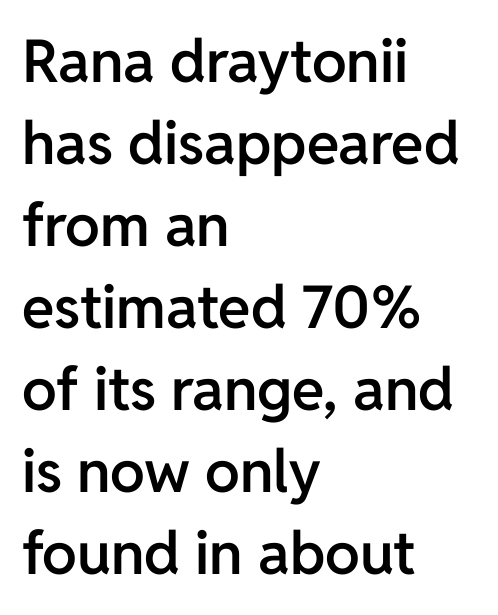
The image shows 59 px semibold sans-serif type, upright; set left-aligned, normal line spacing (1.39x), normal letter spacing, not underlined; low stroke contrast and a medium x-height.
